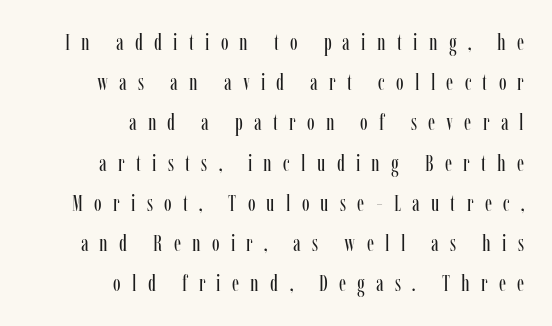
The image shows 23 px text type, upright; set right-aligned, line spacing 1.75x, unusually wide letter spacing (+0.49 em), not underlined.
